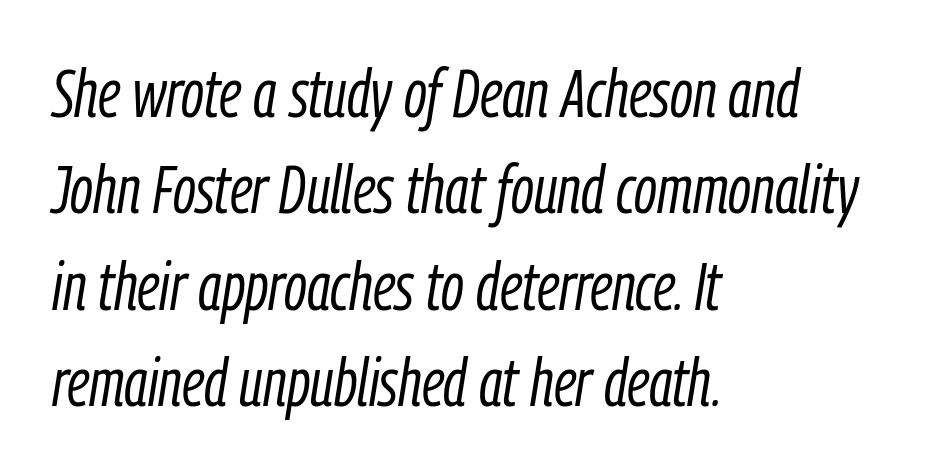
{"italic": "yes", "lean": "right", "slant_degrees": 9, "bold": "no", "weight": "light", "width": "condensed", "stroke_contrast": "low", "x_height": "medium", "monospaced": "no", "underline": "no", "align": "left", "line_spacing": "normal", "line_spacing_ratio": 1.44, "letter_spacing": "normal", "letter_spacing_em": 0.0, "glyph_px": 67}
